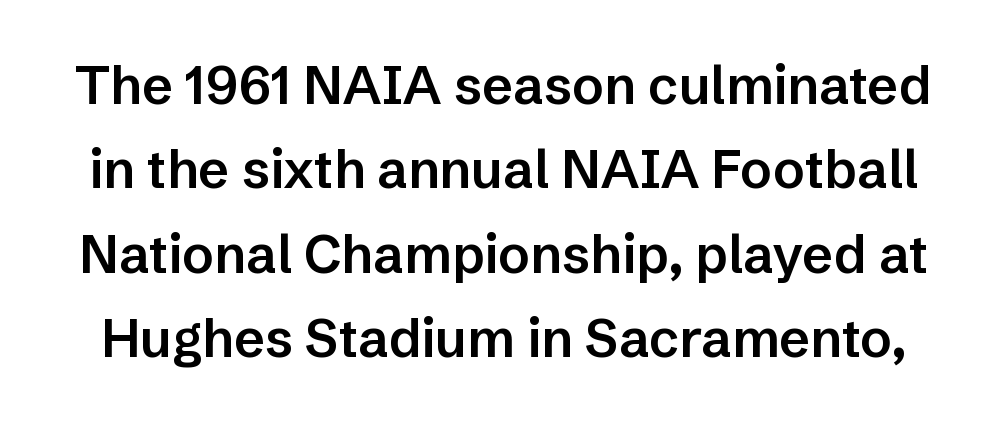
{"serif": "no", "italic": "no", "bold": "semi", "weight": "semibold", "width": "normal", "stroke_contrast": "low", "x_height": "medium", "monospaced": "no", "underline": "no", "line_spacing": "normal", "line_spacing_ratio": 1.59, "letter_spacing": "normal", "letter_spacing_em": 0.0, "glyph_px": 53}
